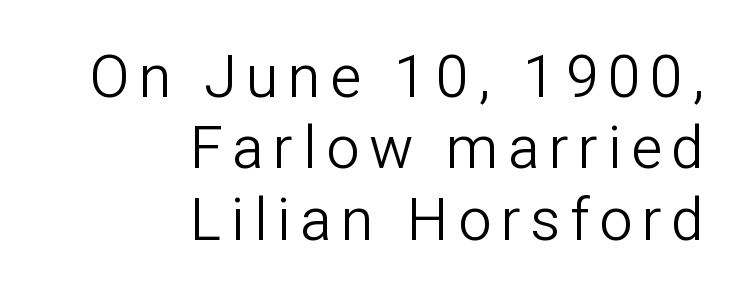
These lines stack with their right ends in a neat column. The glyphs are unaccompanied by any horizontal stroke below them. Heaviness? Minimal to ordinary, like unemphasized prose. This sample uses an upright cut, with every glyph sitting square on the baseline.
